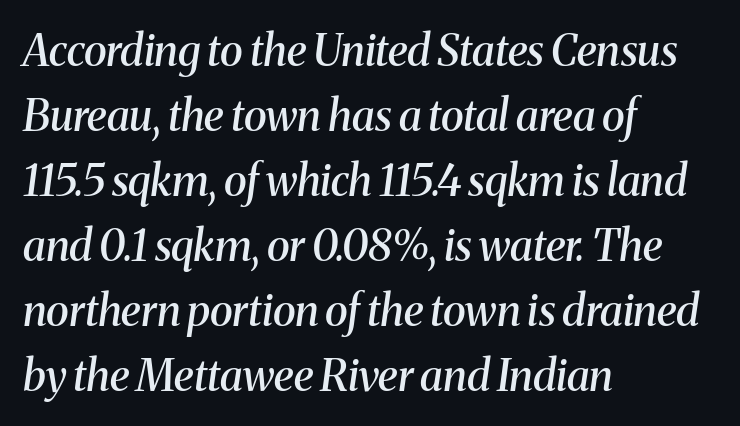
The image shows 43 px semibold serif type, italic (leaning right); set left-aligned, normal line spacing (1.51x), normal letter spacing, not underlined; medium stroke contrast and a medium x-height.
